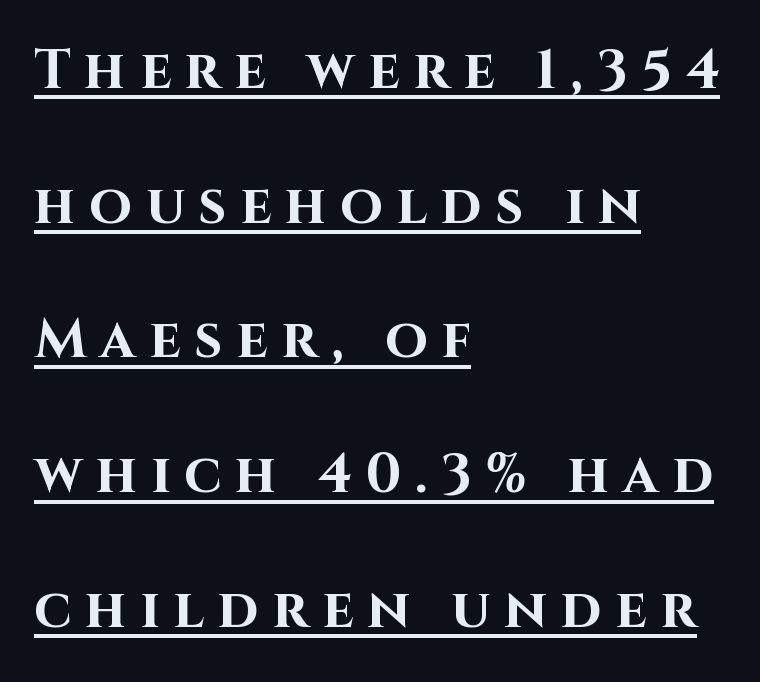
{"serif": "no", "italic": "no", "bold": "yes", "weight": "bold", "width": "normal", "stroke_contrast": "high", "x_height": "large", "monospaced": "no", "underline": "yes", "align": "left", "line_spacing": "loose", "line_spacing_ratio": 2.45, "letter_spacing": "wide", "letter_spacing_em": 0.25, "glyph_px": 55}
